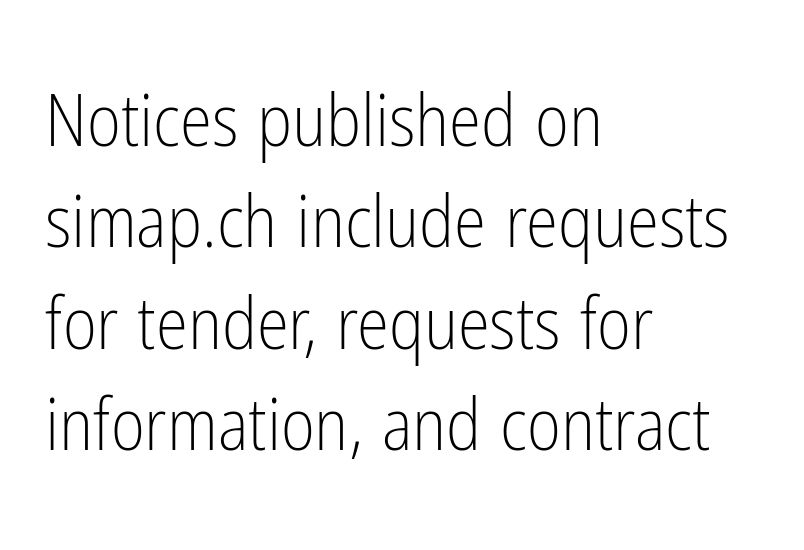
{"serif": "no", "italic": "no", "bold": "no", "weight": "light", "width": "condensed", "stroke_contrast": "low", "x_height": "medium", "monospaced": "no", "underline": "no", "align": "left", "line_spacing": "normal", "line_spacing_ratio": 1.39, "letter_spacing": "normal", "letter_spacing_em": 0.0, "glyph_px": 73}
